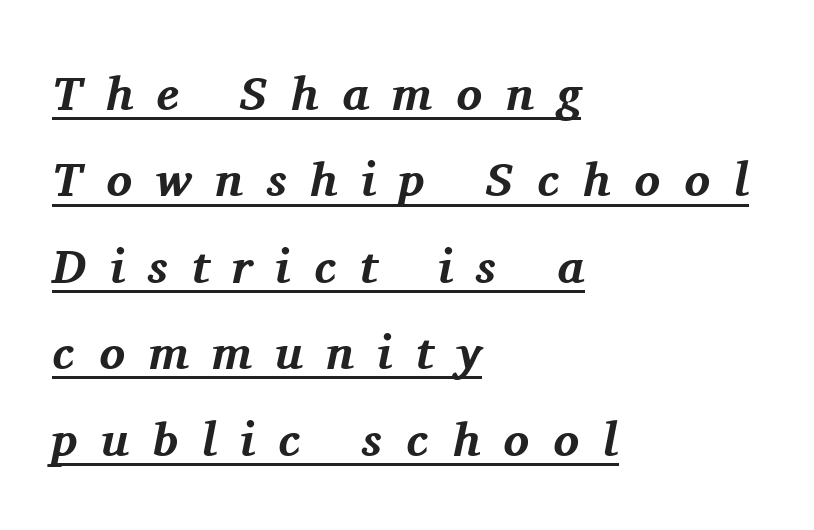
Q: Is the text bold? A: Yes.
Q: Is the text italic (slanted)? A: Yes, it leans right by about 11 degrees.
Q: Is the typeface a serif or a sans-serif typeface? A: Serif.
Q: Is the text underlined? A: Yes.
Q: How is the paragraph aligned? A: Left-aligned.
Q: Is the spacing between letters normal or unusually wide? A: Unusually wide.
Q: Width (condensed, normal, or wide)? A: Normal.
Q: Stroke contrast? A: Medium.
Q: x-height? A: Medium.
Q: Monospaced? A: No.
